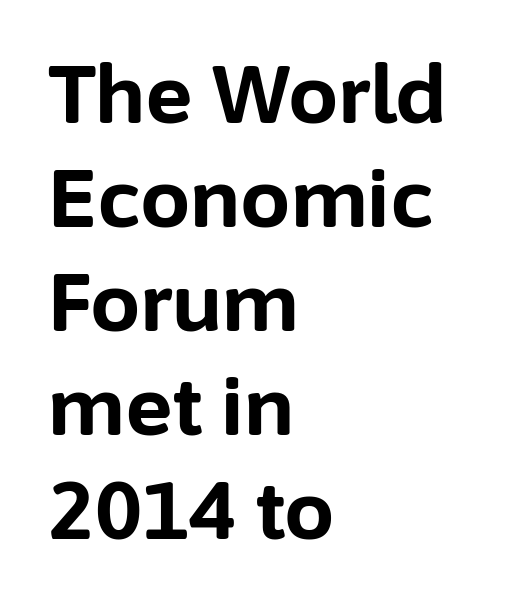
{"serif": "no", "italic": "no", "bold": "yes", "weight": "bold", "width": "normal", "stroke_contrast": "low", "x_height": "medium", "monospaced": "no", "underline": "no", "align": "left", "line_spacing": "normal", "line_spacing_ratio": 1.3, "letter_spacing": "normal", "letter_spacing_em": 0.0, "glyph_px": 80}
